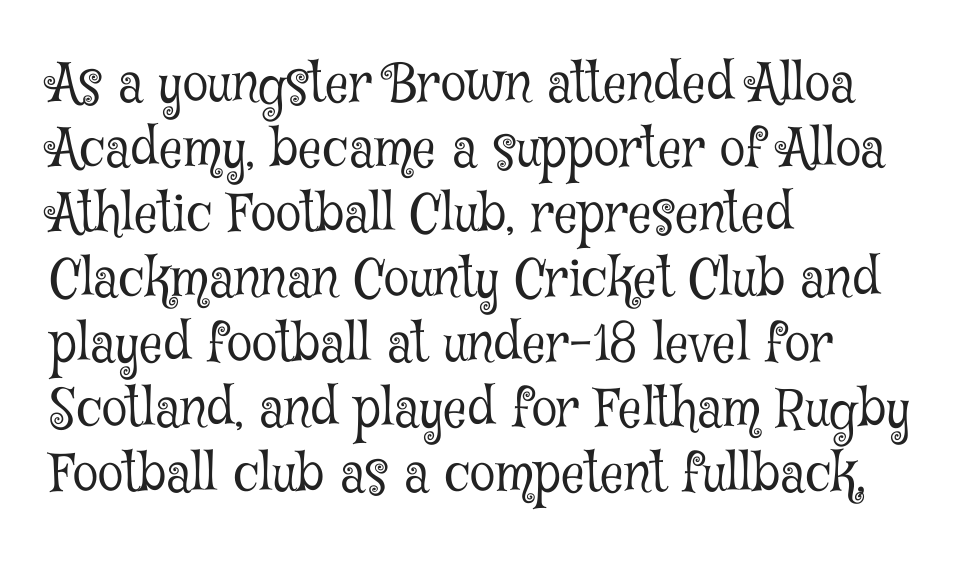
Q: Is the text bold? A: No.
Q: Is the text italic (slanted)? A: No, it is upright.
Q: Is the typeface a serif or a sans-serif typeface? A: Serif.
Q: Is the text underlined? A: No.
Q: How is the paragraph aligned? A: Left-aligned.
Q: Is the spacing between letters normal or unusually wide? A: Normal.
Q: Is the spacing between lines tight, normal or loose? A: Normal.
Q: Width (condensed, normal, or wide)? A: Condensed.
Q: Stroke contrast? A: Low.
Q: x-height? A: Medium.
Q: Monospaced? A: No.
